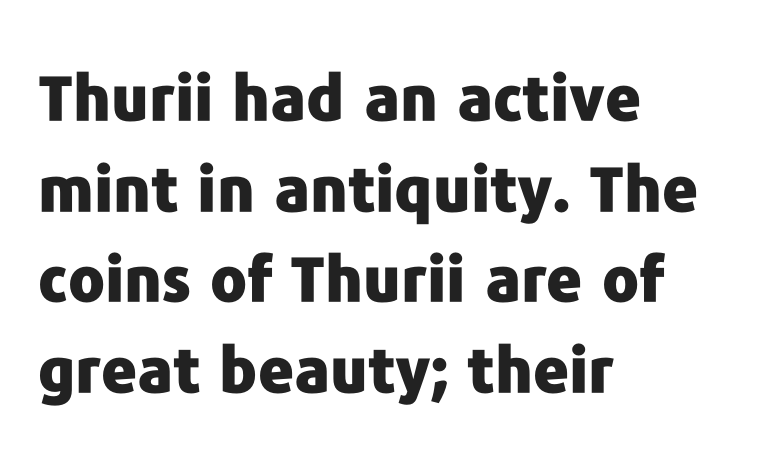
Q: Is the text bold? A: Yes.
Q: Is the text italic (slanted)? A: No, it is upright.
Q: Is the typeface a serif or a sans-serif typeface? A: Sans-serif.
Q: Is the text underlined? A: No.
Q: How is the paragraph aligned? A: Left-aligned.
Q: Is the spacing between letters normal or unusually wide? A: Normal.
Q: Is the spacing between lines tight, normal or loose? A: Normal.
Q: Width (condensed, normal, or wide)? A: Normal.
Q: Stroke contrast? A: Low.
Q: x-height? A: Medium.
Q: Monospaced? A: No.
